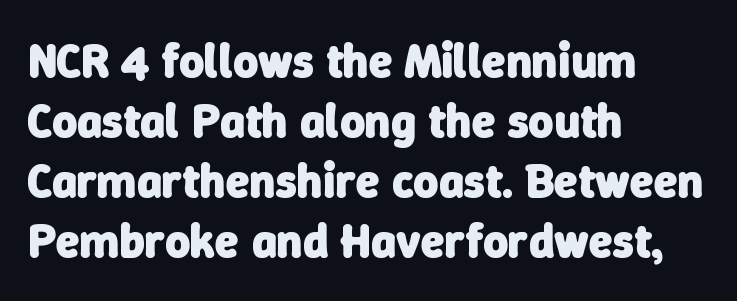
Q: Is the text bold? A: Yes.
Q: Is the typeface a serif or a sans-serif typeface? A: Sans-serif.
Q: Is the text underlined? A: No.
Q: How is the paragraph aligned? A: Left-aligned.
Q: Is the spacing between letters normal or unusually wide? A: Normal.
Q: Is the spacing between lines tight, normal or loose? A: Normal.
Q: Width (condensed, normal, or wide)? A: Normal.
Q: Stroke contrast? A: Low.
Q: x-height? A: Medium.
Q: Monospaced? A: No.
